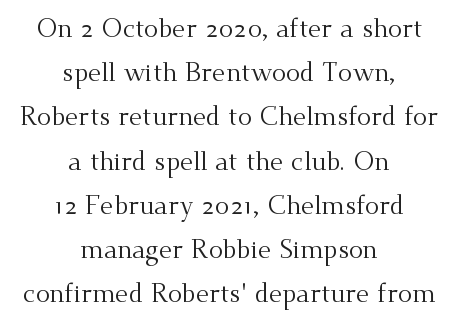
The image shows 26 px text type, upright; set centered, normal line spacing (1.7x), normal letter spacing, not underlined.
